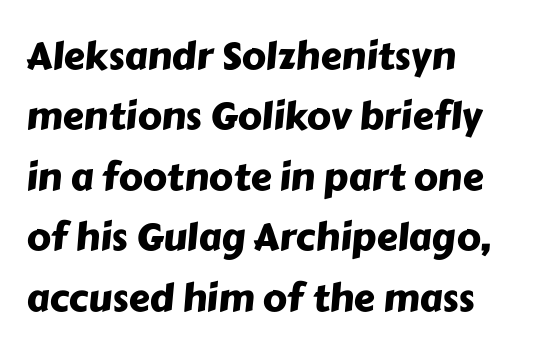
Tracking here is standard; glyphs follow each other at the usual distance. Left-aligned paragraph, ragged on the right. The baseline area is clear. Is there much room between lines? A standard amount, neither cramped nor airy. Character widths vary here, with narrow letters taking less room than wide ones.
